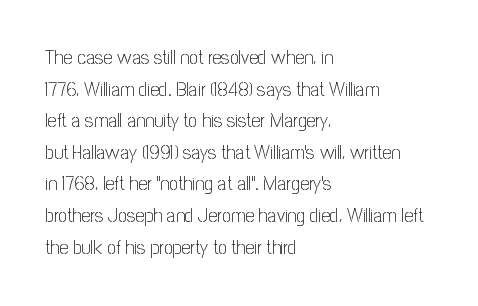
The image shows 20 px text type, upright; set left-aligned, normal line spacing (1.58x), normal letter spacing, not underlined.
